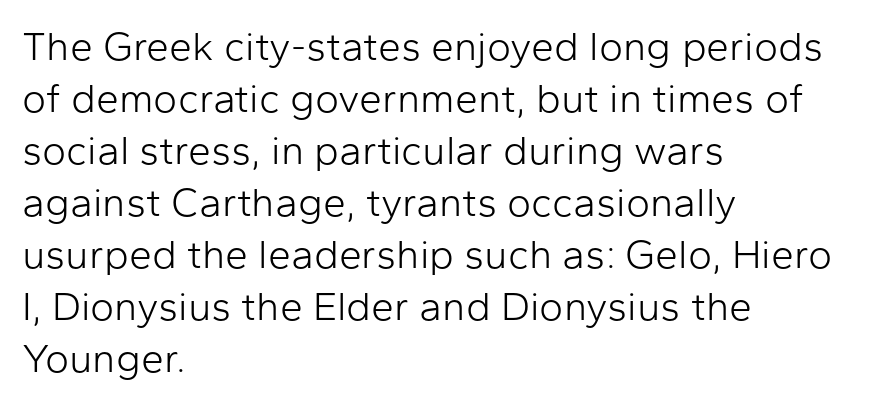
{"serif": "no", "italic": "no", "bold": "no", "weight": "light", "width": "normal", "stroke_contrast": "low", "x_height": "medium", "monospaced": "no", "underline": "no", "align": "left", "line_spacing": "normal", "line_spacing_ratio": 1.27, "letter_spacing": "normal", "letter_spacing_em": 0.0, "glyph_px": 41}
